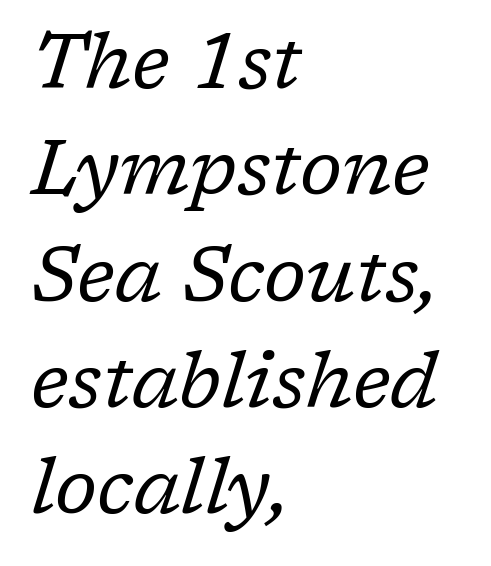
Compared with typical body copy, the letter spacing here is the same. Each letter keeps its own natural width here, so spacing adapts to shape. Slant detected: the letters are inclined. Is there much room between lines? A standard amount, neither cramped nor airy.
